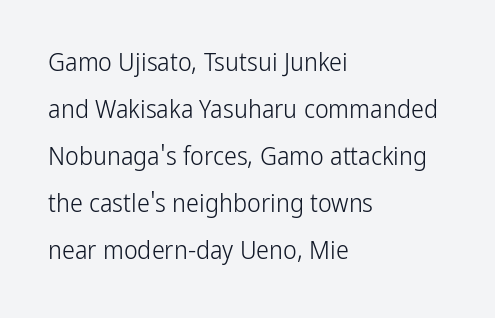
Where is the straight margin? On the left. The gap between lines stays unmarked. The specimen reads as upright at a glance. Caption: standard tracking, unaltered.
